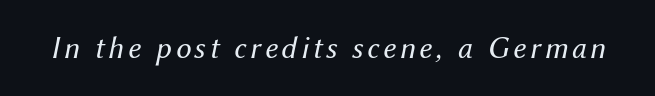
{"italic": "yes", "lean": "right", "slant_degrees": 12, "bold": "no", "weight": "regular", "width": "normal", "stroke_contrast": "medium", "x_height": "medium", "monospaced": "no", "underline": "no", "glyph_px": 31}
